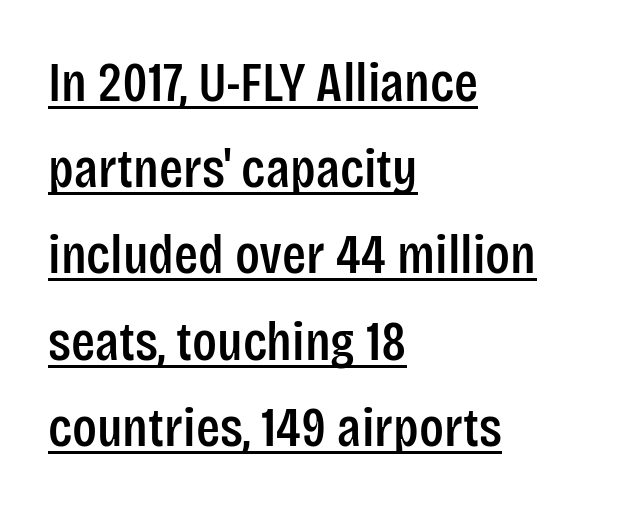
{"serif": "no", "italic": "no", "width": "condensed", "stroke_contrast": "low", "x_height": "large", "monospaced": "no", "underline": "yes", "align": "left", "line_spacing": "normal", "line_spacing_ratio": 1.54, "letter_spacing": "normal", "letter_spacing_em": 0.0, "glyph_px": 56}
